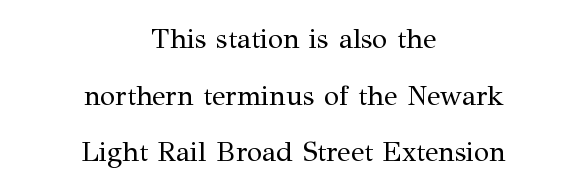
Q: Is the text bold? A: No.
Q: Is the text italic (slanted)? A: No, it is upright.
Q: Is the typeface a serif or a sans-serif typeface? A: Serif.
Q: Is the text underlined? A: No.
Q: How is the paragraph aligned? A: Centered.
Q: Is the spacing between letters normal or unusually wide? A: Normal.
Q: Is the spacing between lines tight, normal or loose? A: Loose.
Q: Width (condensed, normal, or wide)? A: Normal.
Q: Stroke contrast? A: Medium.
Q: x-height? A: Medium.
Q: Monospaced? A: No.
